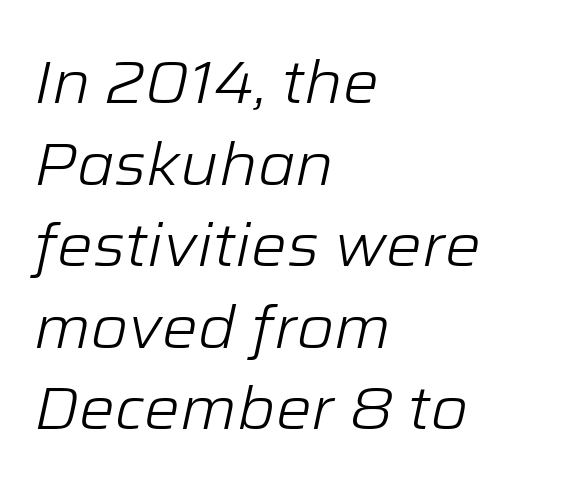
Q: Is the text bold? A: No.
Q: Is the text italic (slanted)? A: Yes, it leans right by about 12 degrees.
Q: Is the text underlined? A: No.
Q: How is the paragraph aligned? A: Left-aligned.
Q: Is the spacing between letters normal or unusually wide? A: Normal.
Q: Is the spacing between lines tight, normal or loose? A: Normal.
Q: Width (condensed, normal, or wide)? A: Normal.
Q: Stroke contrast? A: Low.
Q: x-height? A: Medium.
Q: Monospaced? A: No.
